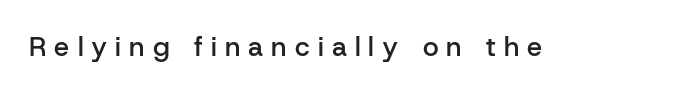
Type without underlining. Style check: upright. Short note: letters widely spaced. The glyphs have the mass of a demibold cut, below bold.
